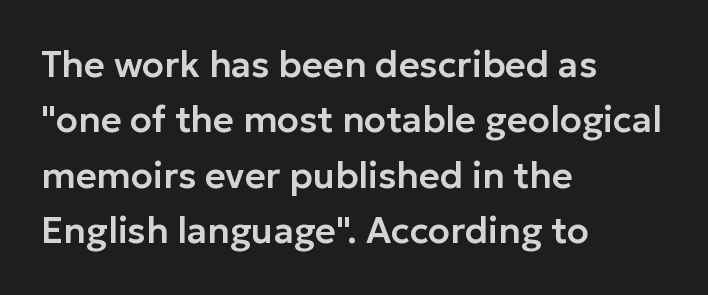
Line beginnings align vertically; line endings do not. Observe the ordinary spacing: letters are neighbours, not strangers. Is there any slant? The stems are plumb. Reading down the column, the eye jumps a familiar distance to each next line.
